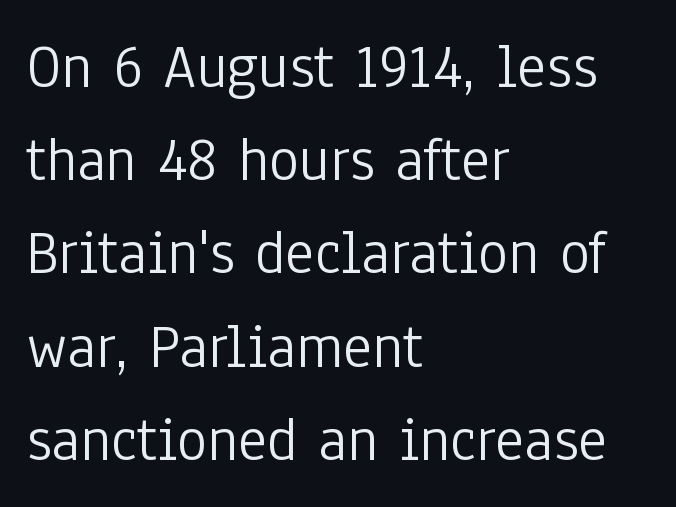
The image shows 63 px light, condensed sans-serif type, upright; set left-aligned, normal line spacing (1.48x), normal letter spacing, not underlined; low stroke contrast and a medium x-height.
